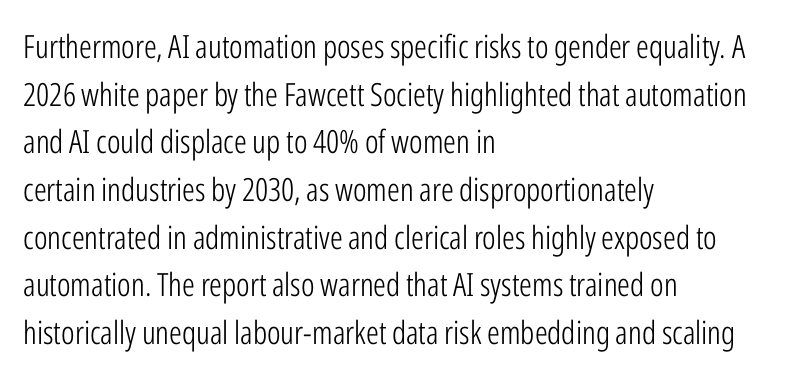
The image shows 32 px light, condensed sans-serif type, upright; set left-aligned, normal line spacing (1.49x), normal letter spacing, not underlined; low stroke contrast and a medium x-height.
